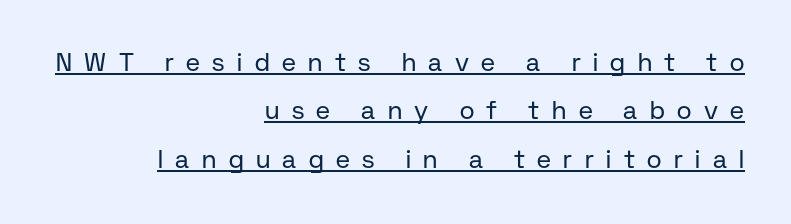
Q: Is the text bold? A: No.
Q: Is the text italic (slanted)? A: No, it is upright.
Q: Is the text underlined? A: Yes.
Q: How is the paragraph aligned? A: Right-aligned.
Q: Is the spacing between letters normal or unusually wide? A: Unusually wide.
Q: Is the spacing between lines tight, normal or loose? A: Loose.
